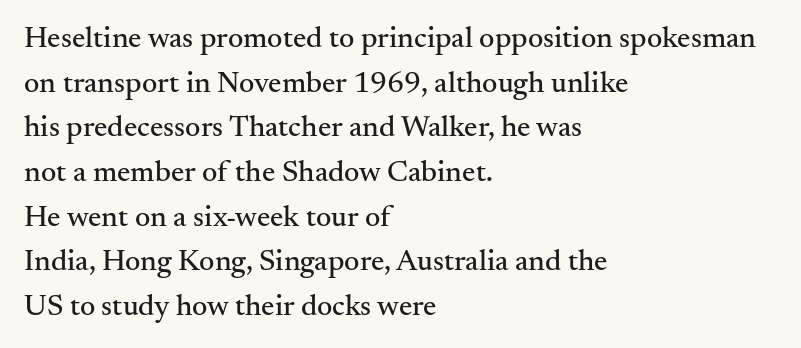
Nope, not italic — everything's standing straight. Normally led — the rows are evenly, conventionally spaced. Character widths vary here, with narrow letters taking less room than wide ones. What stands out about the letter spacing? Nothing — it is the standard amount. Underlining? Definitely not there.
